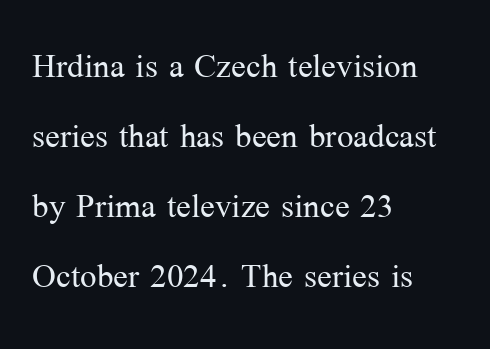
Q: Is the text bold? A: No.
Q: Is the text italic (slanted)? A: No, it is upright.
Q: Is the typeface a serif or a sans-serif typeface? A: Serif.
Q: Is the text underlined? A: No.
Q: How is the paragraph aligned? A: Left-aligned.
Q: Is the spacing between letters normal or unusually wide? A: Normal.
Q: Is the spacing between lines tight, normal or loose? A: Normal.
Q: Width (condensed, normal, or wide)? A: Normal.
Q: Stroke contrast? A: Medium.
Q: x-height? A: Medium.
Q: Monospaced? A: No.
